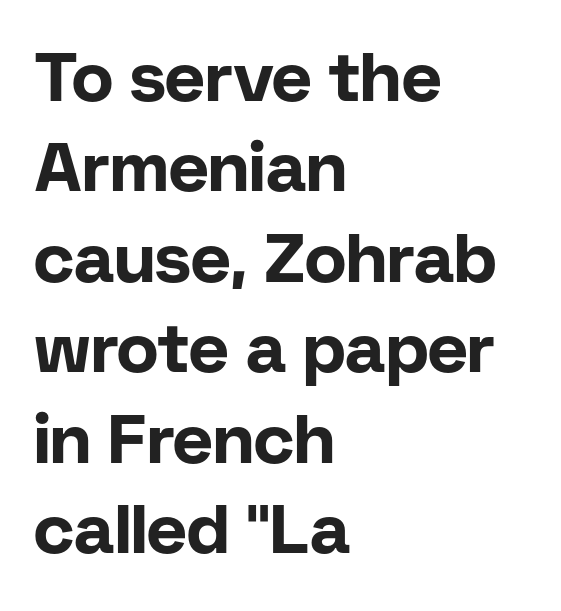
Q: Is the text bold? A: Yes.
Q: Is the text italic (slanted)? A: No, it is upright.
Q: Is the typeface a serif or a sans-serif typeface? A: Sans-serif.
Q: Is the text underlined? A: No.
Q: How is the paragraph aligned? A: Left-aligned.
Q: Is the spacing between letters normal or unusually wide? A: Normal.
Q: Is the spacing between lines tight, normal or loose? A: Normal.
Q: Width (condensed, normal, or wide)? A: Normal.
Q: Stroke contrast? A: Low.
Q: x-height? A: Medium.
Q: Monospaced? A: No.
